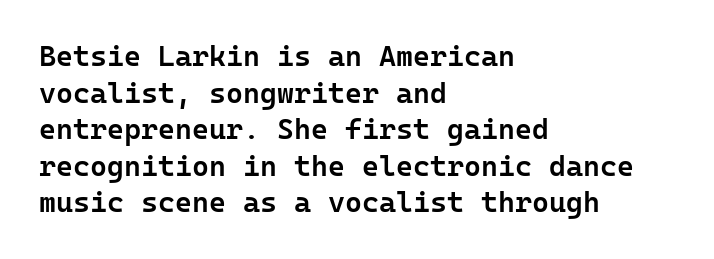
{"serif": "no", "italic": "no", "bold": "semi", "weight": "semibold", "width": "normal", "stroke_contrast": "low", "x_height": "medium", "underline": "no", "align": "left", "line_spacing": "normal", "line_spacing_ratio": 1.26, "letter_spacing": "normal", "letter_spacing_em": 0.0, "glyph_px": 29}
